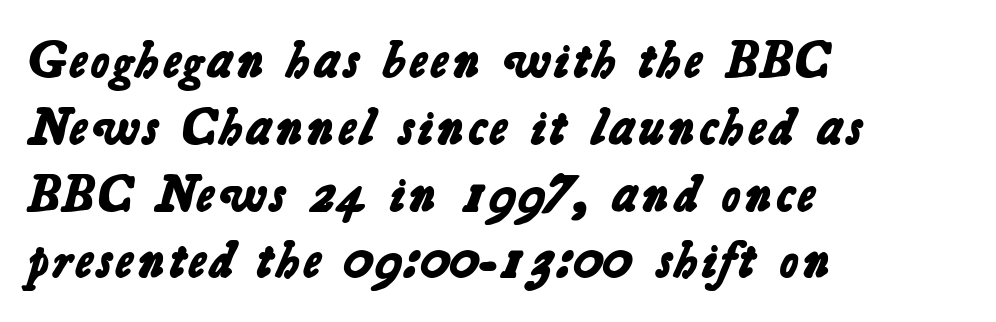
{"serif": "no", "bold": "yes", "weight": "bold", "width": "normal", "stroke_contrast": "low", "x_height": "medium", "monospaced": "no", "underline": "no", "align": "left", "line_spacing": "normal", "line_spacing_ratio": 1.31, "letter_spacing": "normal", "letter_spacing_em": 0.0, "glyph_px": 51}
